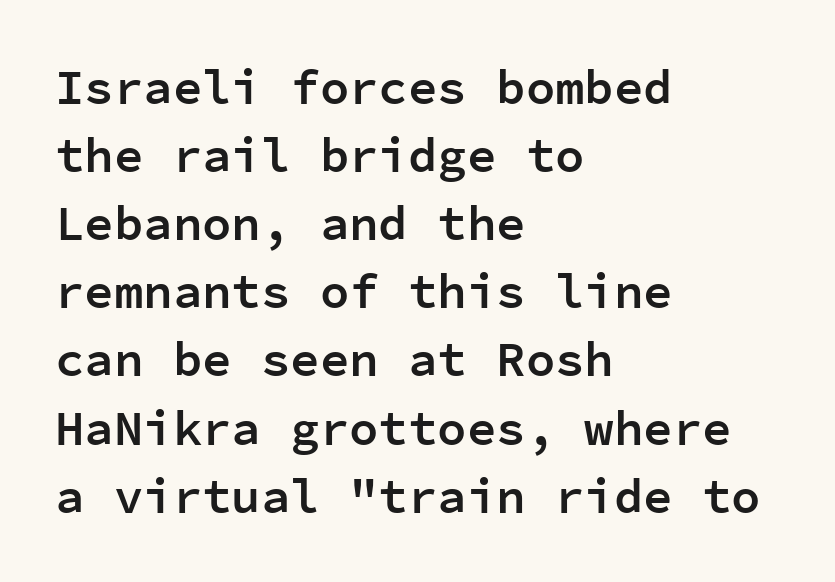
Q: Is the text bold? A: Semi-bold.
Q: Is the text italic (slanted)? A: No, it is upright.
Q: Is the typeface a serif or a sans-serif typeface? A: Sans-serif.
Q: Is the text underlined? A: No.
Q: How is the paragraph aligned? A: Left-aligned.
Q: Is the spacing between letters normal or unusually wide? A: Normal.
Q: Is the spacing between lines tight, normal or loose? A: Normal.
Q: Width (condensed, normal, or wide)? A: Normal.
Q: Stroke contrast? A: Low.
Q: x-height? A: Medium.
Q: Monospaced? A: Yes.
